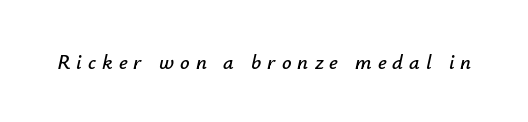
Q: Is the text italic (slanted)? A: Yes, it leans right by about 12 degrees.
Q: Is the text underlined? A: No.
Q: Is the spacing between letters normal or unusually wide? A: Unusually wide.
